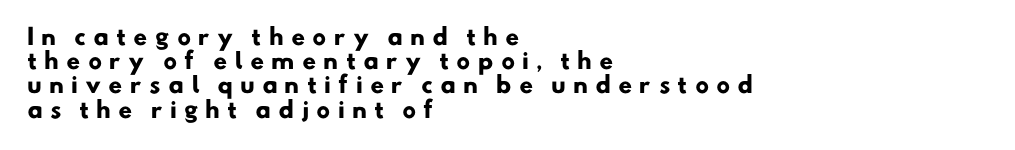
Q: Is the text bold? A: Yes.
Q: Is the text underlined? A: No.
Q: How is the paragraph aligned? A: Left-aligned.
Q: Is the spacing between letters normal or unusually wide? A: Unusually wide.
Q: Is the spacing between lines tight, normal or loose? A: Tight.
